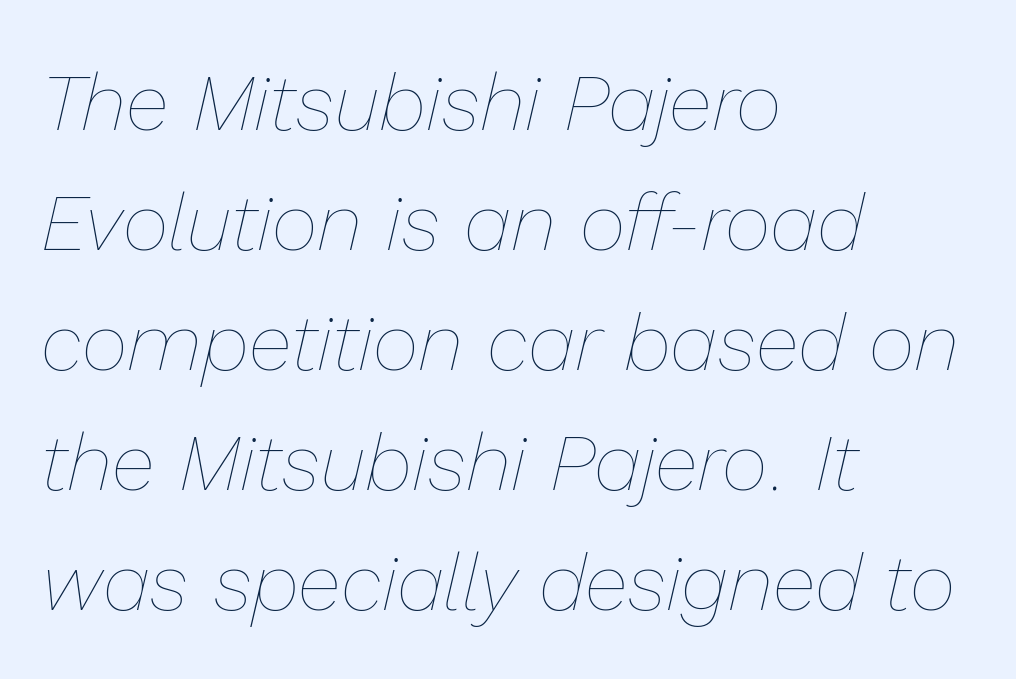
Glyph-to-glyph distance matches everyday printed text. Is there much room between lines? A standard amount, neither cramped nor airy. The paragraph shown leans on its left margin. Quick note: italic. No heavy texture on the line: the type isn't bold. Letters rest on an invisible, unmarked baseline.
